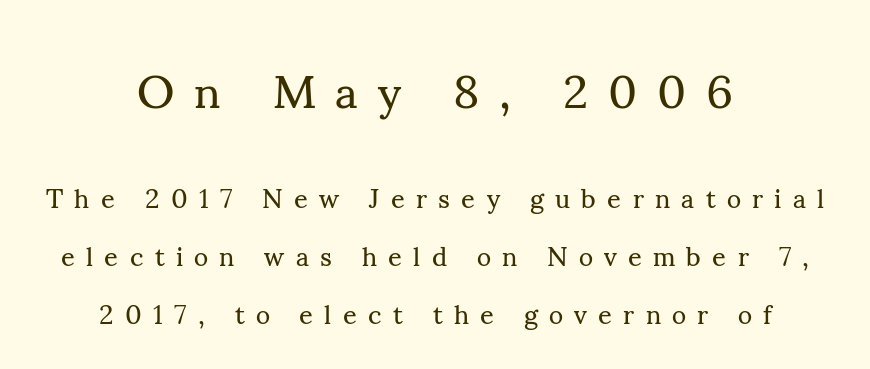
Q: Is the text bold? A: No.
Q: Is the text italic (slanted)? A: No, it is upright.
Q: Is the typeface a serif or a sans-serif typeface? A: Serif.
Q: Is the text underlined? A: No.
Q: How is the paragraph aligned? A: Centered.
Q: Is the spacing between letters normal or unusually wide? A: Unusually wide.
Q: Is the spacing between lines tight, normal or loose? A: Loose.
Q: Which block of text is set in a larger size, the first (top) or the second (bottom)? A: The first (top) one.
Q: Width (condensed, normal, or wide)? A: Normal.
Q: Stroke contrast? A: Medium.
Q: x-height? A: Small.
Q: Monospaced? A: No.
